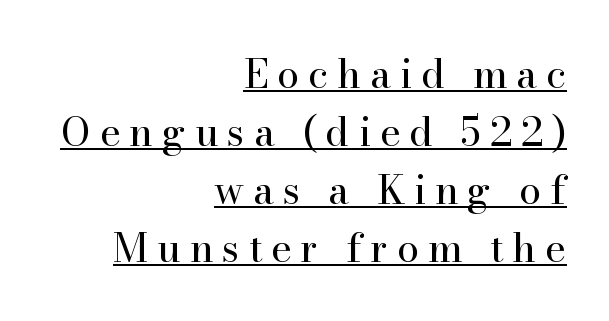
Q: Is the text bold? A: No.
Q: Is the text italic (slanted)? A: No, it is upright.
Q: Is the typeface a serif or a sans-serif typeface? A: Serif.
Q: Is the text underlined? A: Yes.
Q: How is the paragraph aligned? A: Right-aligned.
Q: Is the spacing between letters normal or unusually wide? A: Unusually wide.
Q: Is the spacing between lines tight, normal or loose? A: Normal.
Q: Width (condensed, normal, or wide)? A: Normal.
Q: Stroke contrast? A: High.
Q: x-height? A: Small.
Q: Monospaced? A: No.
